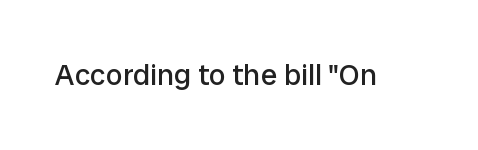
Nope, not italic — everything's standing straight. No letter is thick-stroked: the sample isn't bold. Plain, unruled lines of type. I'd call this a sans setting — the letters go barefoot. Here the designer chose a conventional face with non-uniform glyph widths. The tracking reads as untouched default to a designer's eye.
